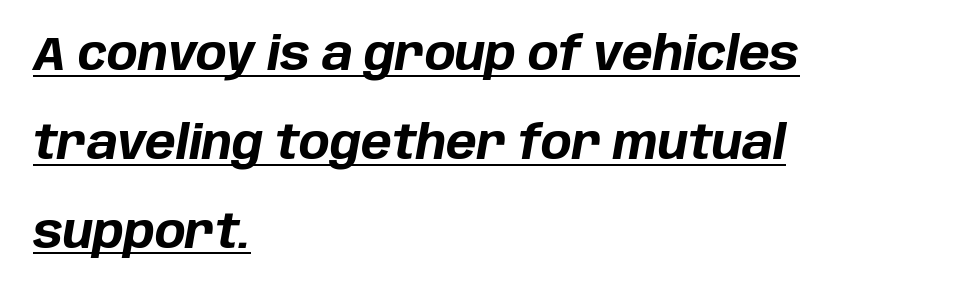
{"italic": "yes", "lean": "right", "slant_degrees": 10, "bold": "yes", "weight": "bold", "width": "normal", "stroke_contrast": "low", "x_height": "large", "monospaced": "no", "underline": "yes", "align": "left", "line_spacing": "loose", "line_spacing_ratio": 1.93, "letter_spacing": "normal", "letter_spacing_em": 0.0, "glyph_px": 46}
